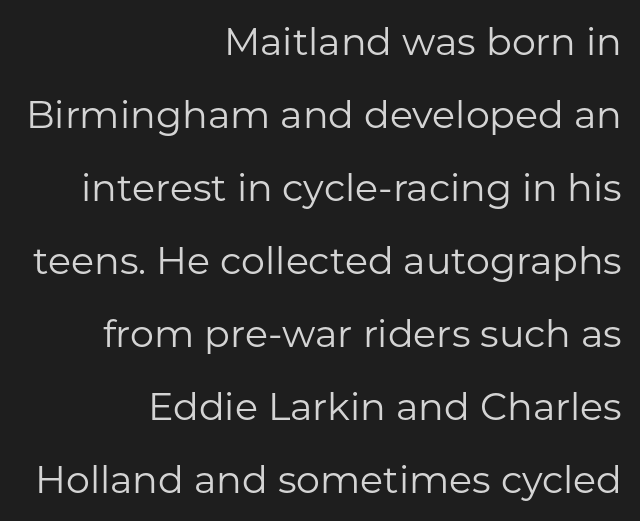
Q: Is the text bold? A: No.
Q: Is the text italic (slanted)? A: No, it is upright.
Q: Is the typeface a serif or a sans-serif typeface? A: Sans-serif.
Q: Is the text underlined? A: No.
Q: How is the paragraph aligned? A: Right-aligned.
Q: Is the spacing between letters normal or unusually wide? A: Normal.
Q: Is the spacing between lines tight, normal or loose? A: Loose.
Q: Width (condensed, normal, or wide)? A: Normal.
Q: Stroke contrast? A: Low.
Q: x-height? A: Medium.
Q: Monospaced? A: No.
